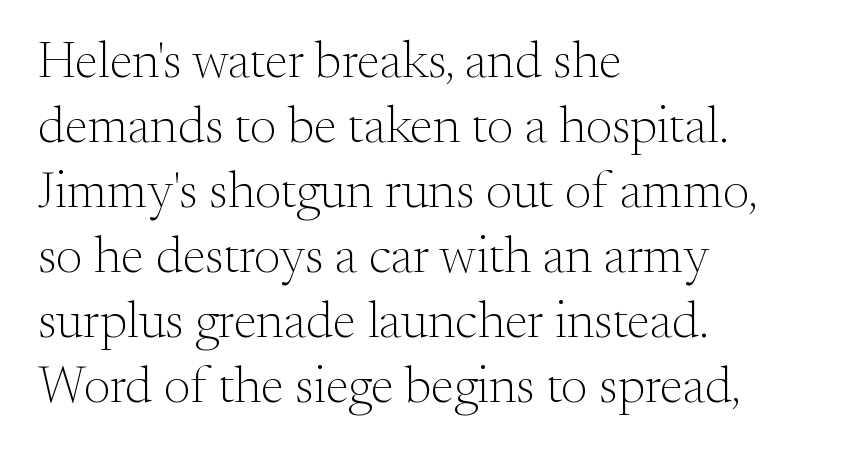
{"serif": "yes", "italic": "no", "bold": "no", "weight": "light", "width": "normal", "stroke_contrast": "medium", "x_height": "small", "monospaced": "no", "underline": "no", "align": "left", "line_spacing": "normal", "line_spacing_ratio": 1.25, "letter_spacing": "normal", "letter_spacing_em": 0.0, "glyph_px": 52}
